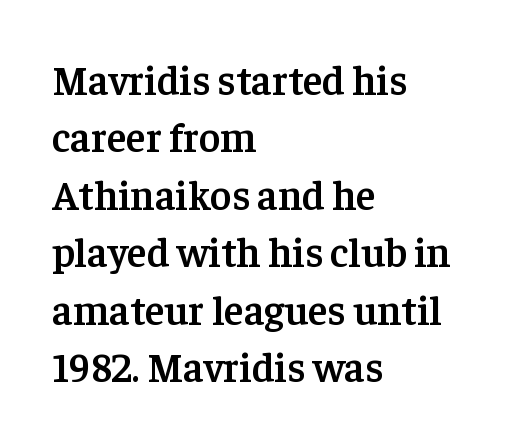
{"serif": "yes", "italic": "no", "bold": "semi", "weight": "semibold", "width": "normal", "stroke_contrast": "low", "x_height": "medium", "monospaced": "no", "underline": "no", "align": "left", "line_spacing": "normal", "line_spacing_ratio": 1.4, "letter_spacing": "normal", "letter_spacing_em": 0.0, "glyph_px": 41}
